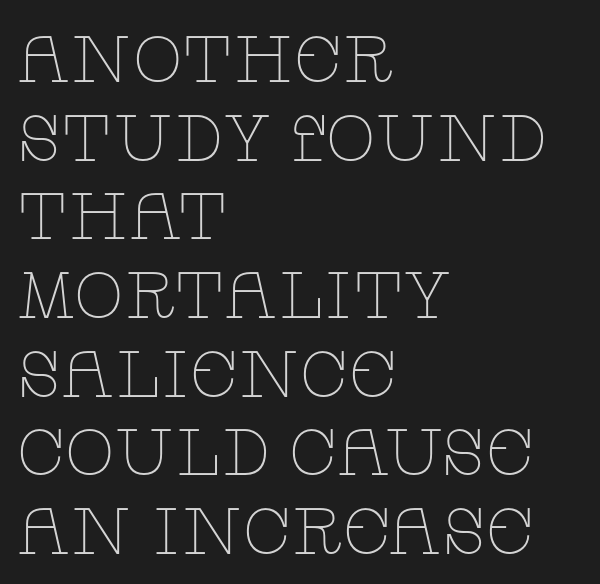
These lines are composed in type with serifs. Underline: absent. Weight: in the light-to-regular range. This sample has the flowing, uneven cadence of proportional lettering. Glyph-to-glyph distance matches everyday printed text.
